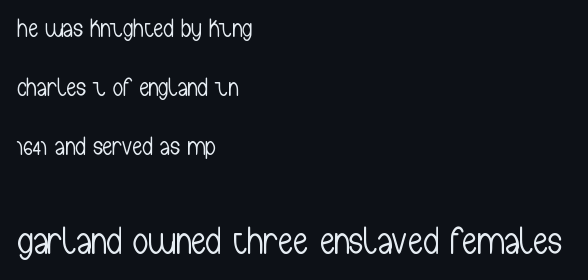
Q: Is the text bold? A: No.
Q: Is the text italic (slanted)? A: No, it is upright.
Q: Is the typeface a serif or a sans-serif typeface? A: Sans-serif.
Q: Is the text underlined? A: No.
Q: How is the paragraph aligned? A: Left-aligned.
Q: Is the spacing between letters normal or unusually wide? A: Normal.
Q: Is the spacing between lines tight, normal or loose? A: Loose.
Q: Which block of text is set in a larger size, the first (top) or the second (bottom)? A: The second (bottom) one.
Q: Width (condensed, normal, or wide)? A: Condensed.
Q: Stroke contrast? A: Low.
Q: x-height? A: Medium.
Q: Monospaced? A: No.
